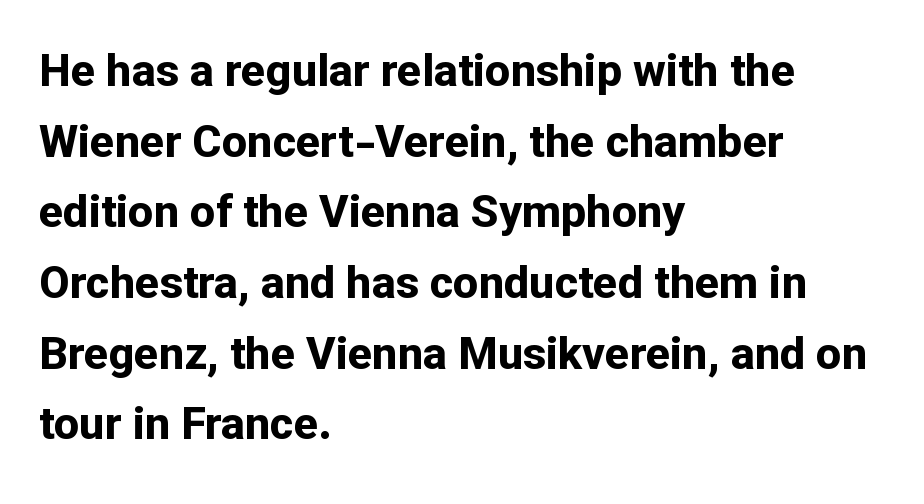
{"serif": "no", "italic": "no", "bold": "yes", "weight": "bold", "width": "normal", "stroke_contrast": "low", "x_height": "medium", "monospaced": "no", "underline": "no", "align": "left", "line_spacing": "normal", "line_spacing_ratio": 1.57, "letter_spacing": "normal", "letter_spacing_em": 0.0, "glyph_px": 45}
